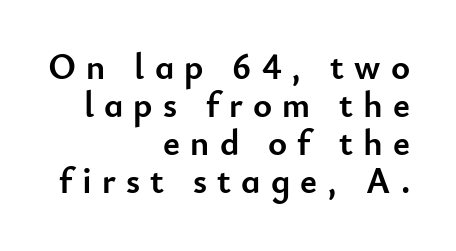
The image shows 36 px semibold sans-serif type, upright; set right-aligned, tight line spacing (1.06x), unusually wide letter spacing (+0.28 em), not underlined; low stroke contrast and a small x-height.
